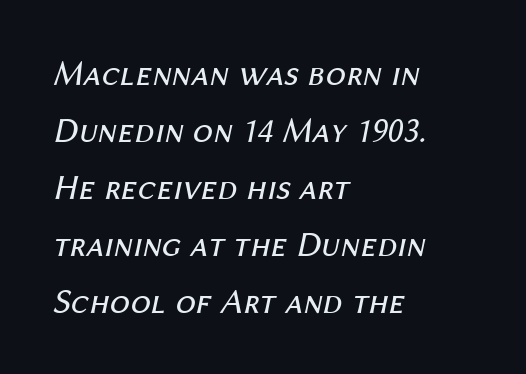
Q: Is the text bold? A: No.
Q: Is the text italic (slanted)? A: Yes, it leans right by about 12 degrees.
Q: Is the text underlined? A: No.
Q: How is the paragraph aligned? A: Left-aligned.
Q: Is the spacing between letters normal or unusually wide? A: Normal.
Q: Is the spacing between lines tight, normal or loose? A: Normal.
Q: Width (condensed, normal, or wide)? A: Normal.
Q: Stroke contrast? A: Medium.
Q: x-height? A: Medium.
Q: Monospaced? A: No.
